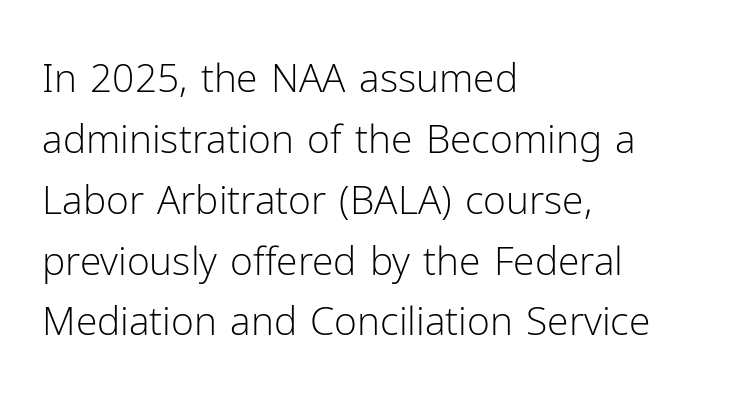
{"serif": "no", "italic": "no", "bold": "no", "weight": "light", "width": "normal", "stroke_contrast": "low", "x_height": "medium", "monospaced": "no", "underline": "no", "align": "left", "line_spacing": "normal", "line_spacing_ratio": 1.56, "letter_spacing": "normal", "letter_spacing_em": 0.0, "glyph_px": 39}
